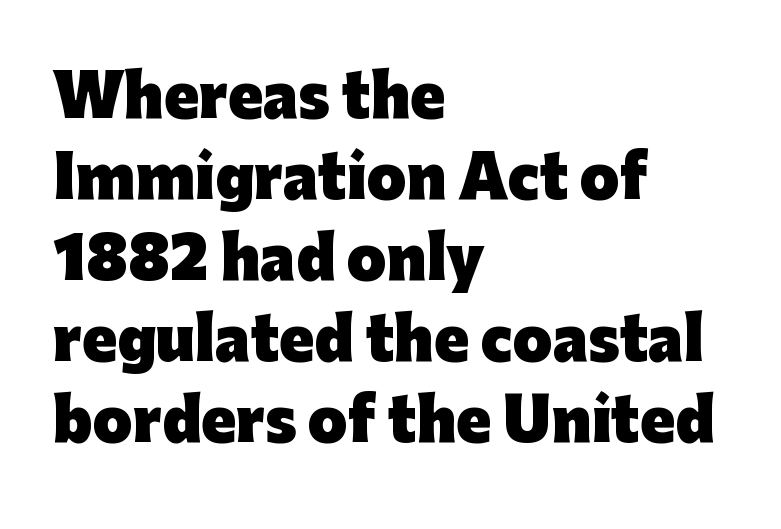
Here the designer chose a conventional face with non-uniform glyph widths. You'd pick this weight for a headline — it's a proper bold. Which margin do the lines hug? The left one — the right edge is uneven. Inter-character spacing is left at the font's built-in metrics. In terms of leading, this rendering sits right in the middle.
